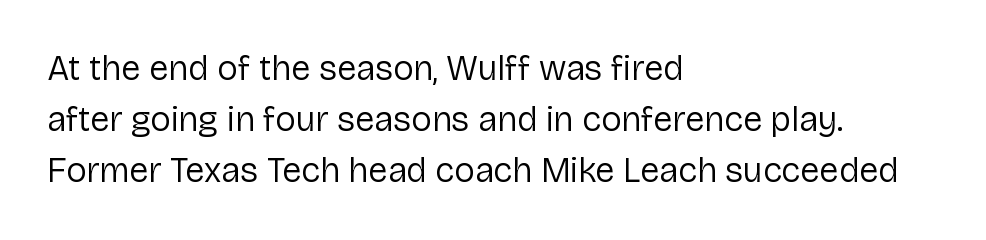
Q: Is the text bold? A: No.
Q: Is the text italic (slanted)? A: No, it is upright.
Q: Is the typeface a serif or a sans-serif typeface? A: Sans-serif.
Q: Is the text underlined? A: No.
Q: How is the paragraph aligned? A: Left-aligned.
Q: Is the spacing between letters normal or unusually wide? A: Normal.
Q: Is the spacing between lines tight, normal or loose? A: Normal.
Q: Width (condensed, normal, or wide)? A: Normal.
Q: Stroke contrast? A: Low.
Q: x-height? A: Medium.
Q: Monospaced? A: No.
